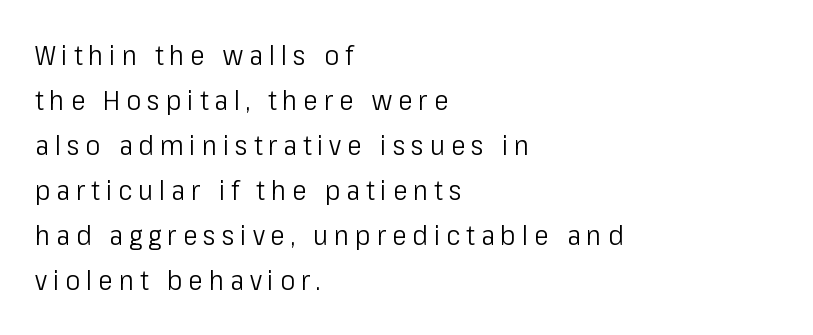
Nobody drew a line under any word here. The face used here is rendered with a markedly widened letterfit. The compositor pushed each line to the left boundary. Each letter keeps its own natural width here, so spacing adapts to shape. Stroke thickness stays within the range of a standard reading face or lighter. The block of text has a typical density, with ordinary space between rows.
